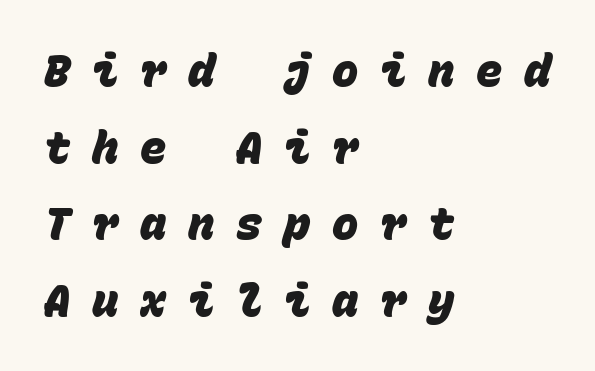
{"serif": "no", "bold": "yes", "weight": "heavy", "width": "normal", "stroke_contrast": "low", "x_height": "large", "monospaced": "yes", "underline": "no", "align": "left", "line_spacing_ratio": 1.74, "letter_spacing": "wide", "letter_spacing_em": 0.49, "glyph_px": 44}
